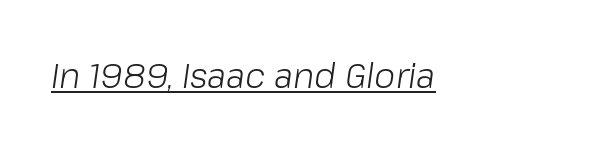
Q: Is the text bold? A: No.
Q: Is the text italic (slanted)? A: Yes, it leans right by about 8 degrees.
Q: Is the text underlined? A: Yes.
Q: Is the spacing between letters normal or unusually wide? A: Normal.
Q: Width (condensed, normal, or wide)? A: Normal.
Q: Stroke contrast? A: Low.
Q: x-height? A: Medium.
Q: Monospaced? A: No.
